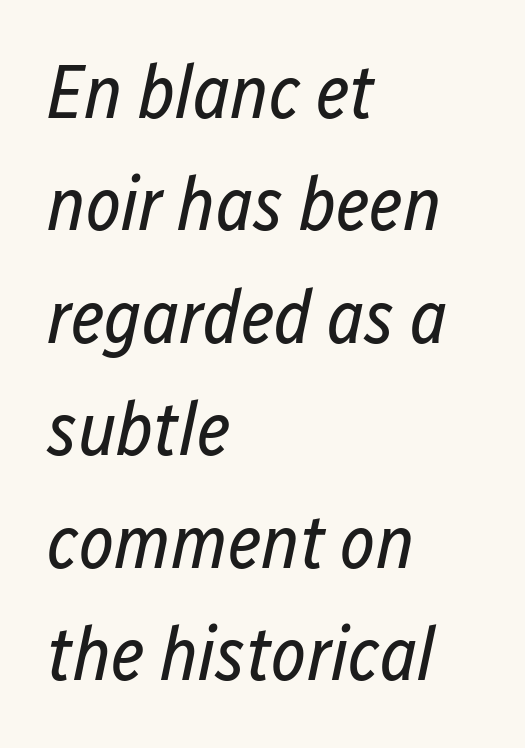
Q: Is the text bold? A: No.
Q: Is the text italic (slanted)? A: Yes, it leans right by about 12 degrees.
Q: Is the text underlined? A: No.
Q: How is the paragraph aligned? A: Left-aligned.
Q: Is the spacing between letters normal or unusually wide? A: Normal.
Q: Is the spacing between lines tight, normal or loose? A: Normal.
Q: Width (condensed, normal, or wide)? A: Condensed.
Q: Stroke contrast? A: Low.
Q: x-height? A: Medium.
Q: Monospaced? A: No.
